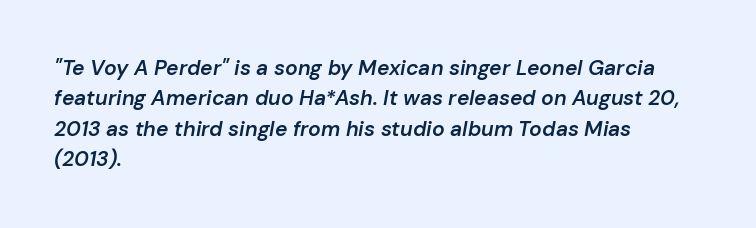
The letters are semibold — heavier than regular but short of a full bold. Tracking here is standard; glyphs follow each other at the usual distance. The passage is arranged the way most books set body copy — flush left. Descenders are the only things crossing below the line.
